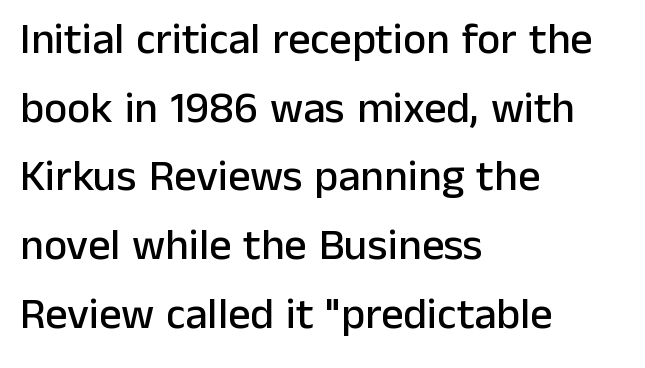
The image shows 44 px sans-serif type, upright; set left-aligned, normal line spacing (1.56x), normal letter spacing, not underlined; low stroke contrast and a medium x-height.
